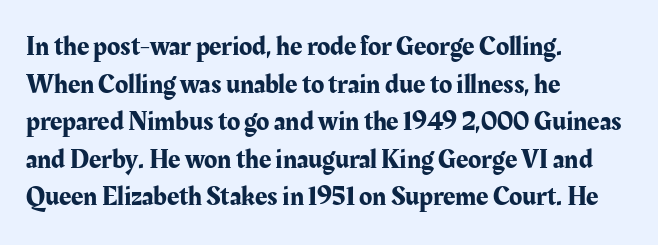
Q: Is the text italic (slanted)? A: No, it is upright.
Q: Is the text underlined? A: No.
Q: How is the paragraph aligned? A: Left-aligned.
Q: Is the spacing between letters normal or unusually wide? A: Normal.
Q: Is the spacing between lines tight, normal or loose? A: Normal.
